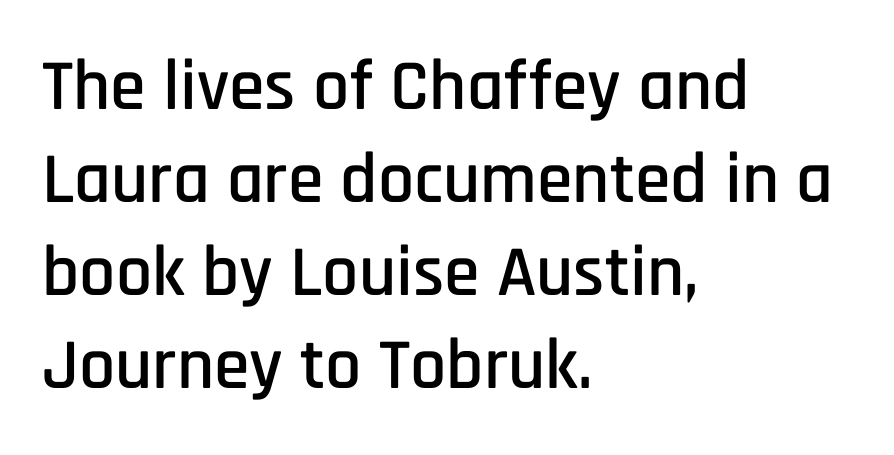
The passage shown is not underscored anywhere. Upright lettering throughout. A normal amount of white space separates one row of letters from the next. Short note: letters normally spaced. The font family rendered here belongs to the sans-serif group.
